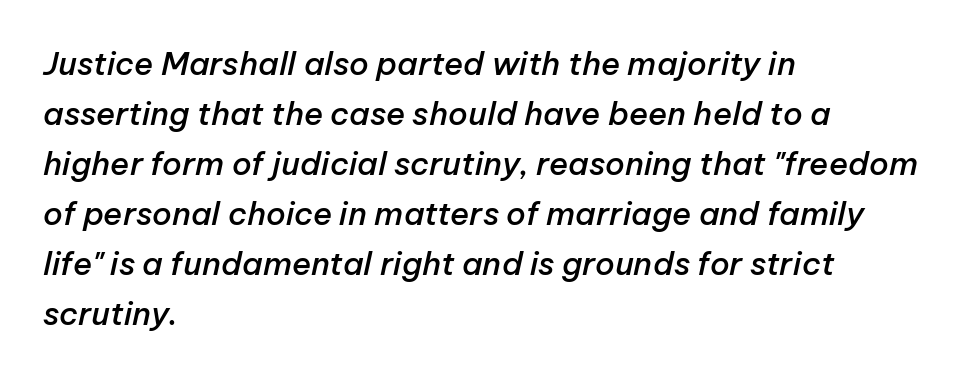
Q: Is the text bold? A: Semi-bold.
Q: Is the text italic (slanted)? A: Yes, it leans right by about 12 degrees.
Q: Is the text underlined? A: No.
Q: How is the paragraph aligned? A: Left-aligned.
Q: Is the spacing between letters normal or unusually wide? A: Normal.
Q: Is the spacing between lines tight, normal or loose? A: Normal.
Q: Width (condensed, normal, or wide)? A: Normal.
Q: Stroke contrast? A: Low.
Q: x-height? A: Medium.
Q: Monospaced? A: No.
